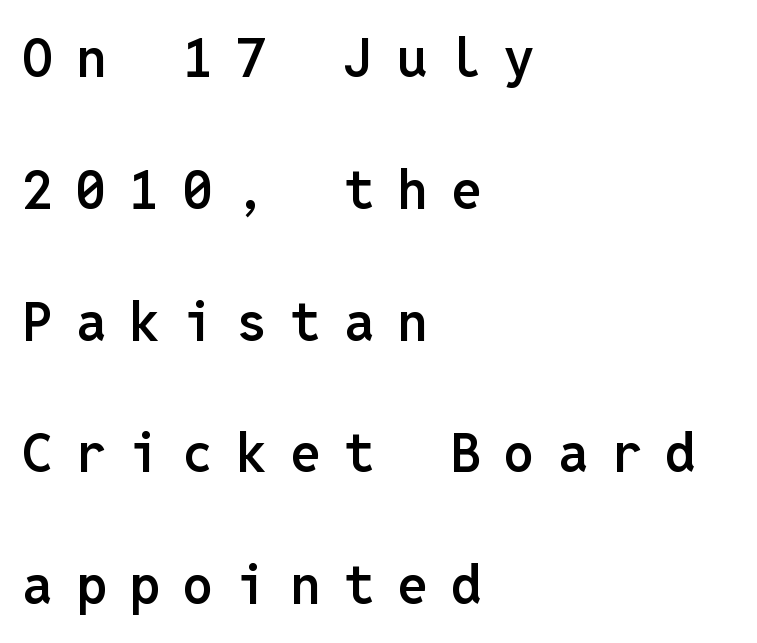
The rendering uses typewriter-style spacing with identical character cells. Compared with typical body copy, the letter spacing here is much looser. The glyphs are unaccompanied by any horizontal stroke below them. The face used here is a sans, in the tradition of grotesques and geometrics.
